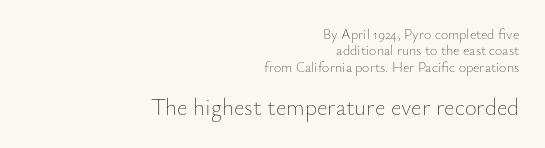
Q: Is the text bold? A: No.
Q: Is the text italic (slanted)? A: No, it is upright.
Q: Is the text underlined? A: No.
Q: How is the paragraph aligned? A: Right-aligned.
Q: Is the spacing between letters normal or unusually wide? A: Normal.
Q: Which block of text is set in a larger size, the first (top) or the second (bottom)? A: The second (bottom) one.
